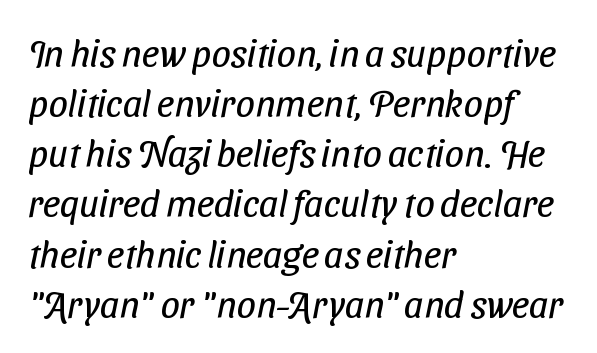
{"serif": "no", "bold": "no", "weight": "regular", "width": "condensed", "stroke_contrast": "low", "x_height": "medium", "monospaced": "no", "underline": "no", "align": "left", "line_spacing": "normal", "line_spacing_ratio": 1.32, "letter_spacing": "normal", "letter_spacing_em": 0.0, "glyph_px": 38}
